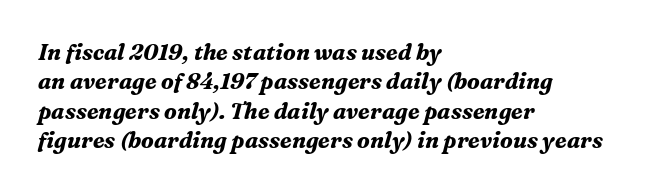
{"italic": "yes", "lean": "right", "slant_degrees": 16, "bold": "yes", "underline": "no", "align": "left", "line_spacing": "normal", "line_spacing_ratio": 1.34, "letter_spacing": "normal", "letter_spacing_em": 0.0, "glyph_px": 22}
